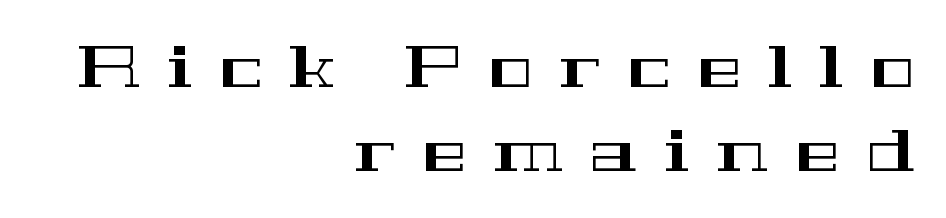
Type without underlining. Style check: upright. Yep, those are serifs on the letters. Think of a printed novel: that variable character pitch is what you see here. Alignment: flush right.
